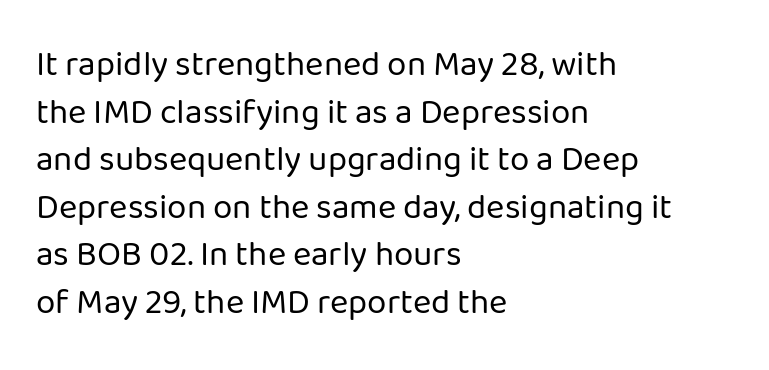
The image shows 35 px regular-weight sans-serif type, upright; set left-aligned, normal line spacing (1.36x), normal letter spacing, not underlined; low stroke contrast and a medium x-height.
